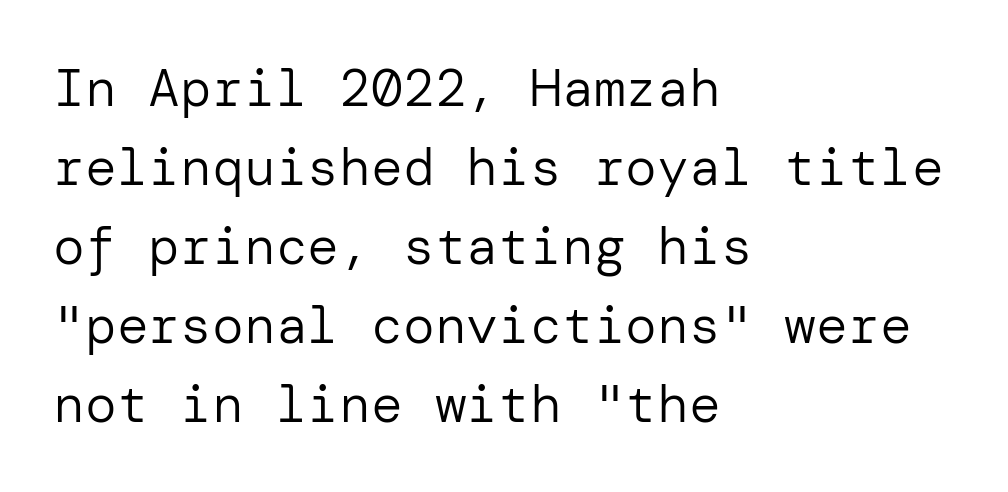
Q: Is the text bold? A: No.
Q: Is the text italic (slanted)? A: No, it is upright.
Q: Is the typeface a serif or a sans-serif typeface? A: Sans-serif.
Q: Is the text underlined? A: No.
Q: How is the paragraph aligned? A: Left-aligned.
Q: Is the spacing between letters normal or unusually wide? A: Normal.
Q: Is the spacing between lines tight, normal or loose? A: Normal.
Q: Width (condensed, normal, or wide)? A: Normal.
Q: Stroke contrast? A: Low.
Q: x-height? A: Medium.
